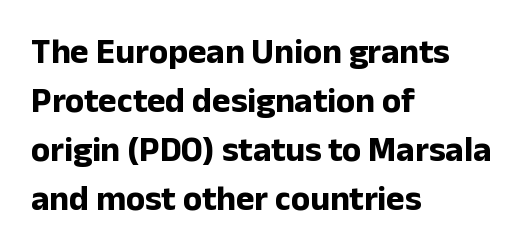
Q: Is the text bold? A: Yes.
Q: Is the text italic (slanted)? A: No, it is upright.
Q: Is the typeface a serif or a sans-serif typeface? A: Sans-serif.
Q: Is the text underlined? A: No.
Q: How is the paragraph aligned? A: Left-aligned.
Q: Is the spacing between letters normal or unusually wide? A: Normal.
Q: Is the spacing between lines tight, normal or loose? A: Normal.
Q: Width (condensed, normal, or wide)? A: Normal.
Q: Stroke contrast? A: Low.
Q: x-height? A: Medium.
Q: Monospaced? A: No.
